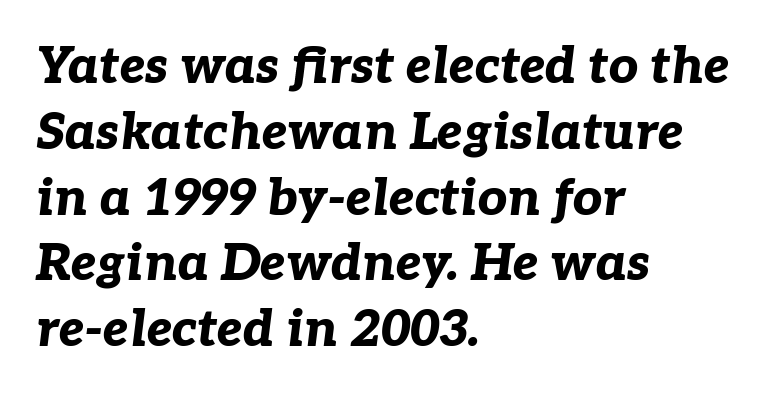
The image shows 51 px bold type, italic (leaning right); set left-aligned, normal line spacing (1.29x), normal letter spacing, not underlined; low stroke contrast and a medium x-height.
